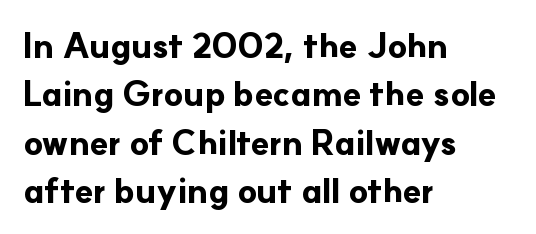
{"serif": "no", "italic": "no", "bold": "yes", "weight": "bold", "width": "normal", "stroke_contrast": "low", "x_height": "small", "monospaced": "no", "underline": "no", "align": "left", "line_spacing": "normal", "line_spacing_ratio": 1.42, "letter_spacing": "normal", "letter_spacing_em": 0.0, "glyph_px": 34}
